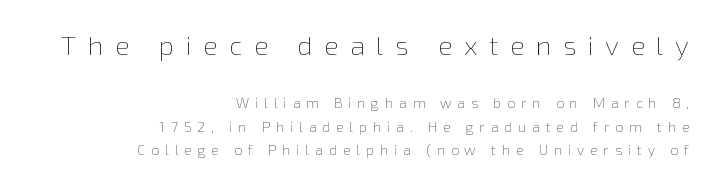
Q: Is the text bold? A: No.
Q: Is the text italic (slanted)? A: No, it is upright.
Q: Is the text underlined? A: No.
Q: How is the paragraph aligned? A: Right-aligned.
Q: Is the spacing between letters normal or unusually wide? A: Unusually wide.
Q: Is the spacing between lines tight, normal or loose? A: Normal.
Q: Which block of text is set in a larger size, the first (top) or the second (bottom)? A: The first (top) one.
